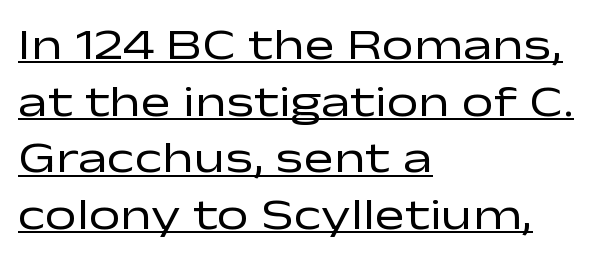
The tracking reads as untouched default to a designer's eye. The font is comparable to plain body text, perhaps lighter. Somebody hit Ctrl+U on this one — the words are underlined. These lines are rendered in a variable-pitch font.
